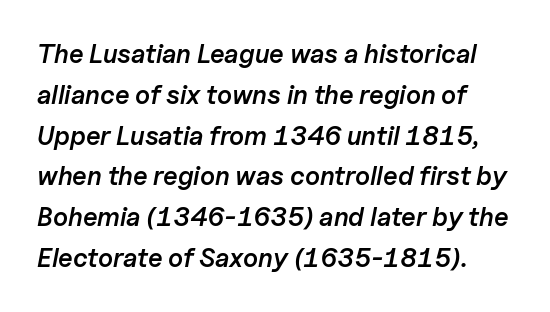
Q: Is the text bold? A: Semi-bold.
Q: Is the text italic (slanted)? A: Yes, it leans right by about 11 degrees.
Q: Is the text underlined? A: No.
Q: Is the spacing between letters normal or unusually wide? A: Normal.
Q: Is the spacing between lines tight, normal or loose? A: Normal.
